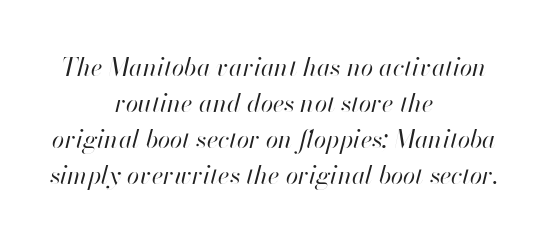
Q: Is the text bold? A: No.
Q: Is the text italic (slanted)? A: Yes, it leans right by about 13 degrees.
Q: Is the text underlined? A: No.
Q: How is the paragraph aligned? A: Centered.
Q: Is the spacing between letters normal or unusually wide? A: Normal.
Q: Is the spacing between lines tight, normal or loose? A: Normal.
